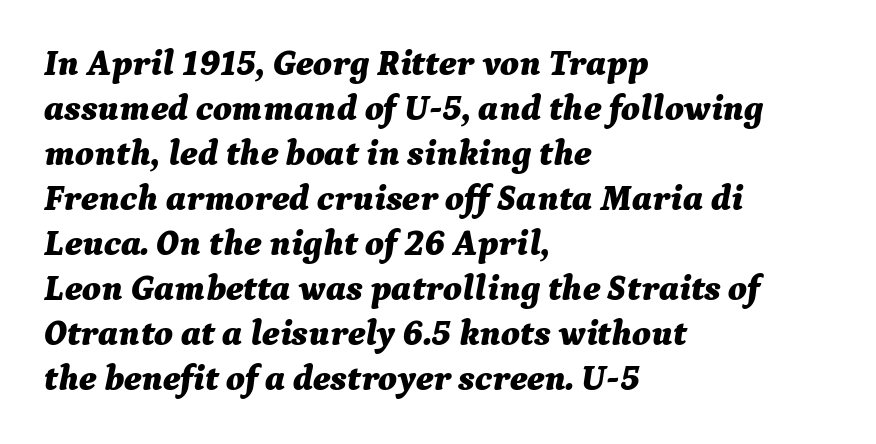
The image shows 36 px bold type, italic (leaning right); set left-aligned, normal line spacing (1.25x), normal letter spacing, not underlined; medium stroke contrast and a medium x-height.
